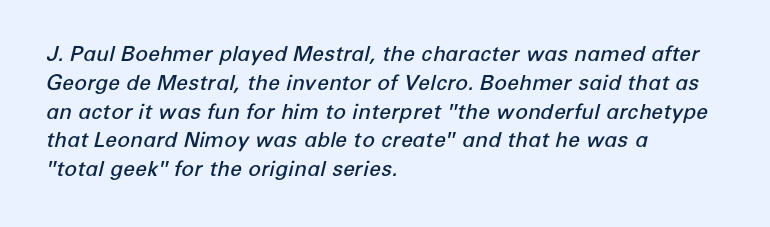
The image shows 21 px text type, italic (leaning right); set left-aligned, normal line spacing (1.37x), normal letter spacing, not underlined.
